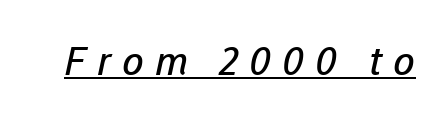
Stroke mass is kept to a normal reading level or below. Spacing verdict: proportional, widths tailored to each character. You could only call the tracking loose — the letters float apart. Descenders here cross a horizontal rule under the line.
